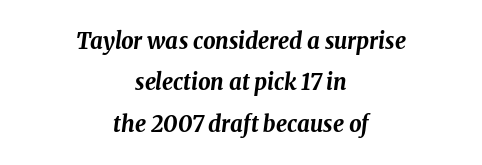
The image shows 22 px bold type, italic (leaning right); set centered, line spacing 1.88x, normal letter spacing, not underlined.
